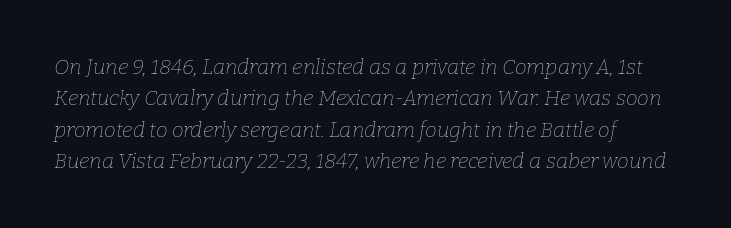
The typesetting does not lean heavy: it is not bold. Posture: slanted. Regular leading. Words float on clear page, feet unadorned. The face used here is rendered with its standard letterfit.
